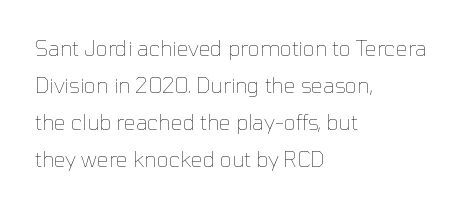
The image shows 21 px text type, upright; set left-aligned, line spacing 1.76x, normal letter spacing, not underlined.
